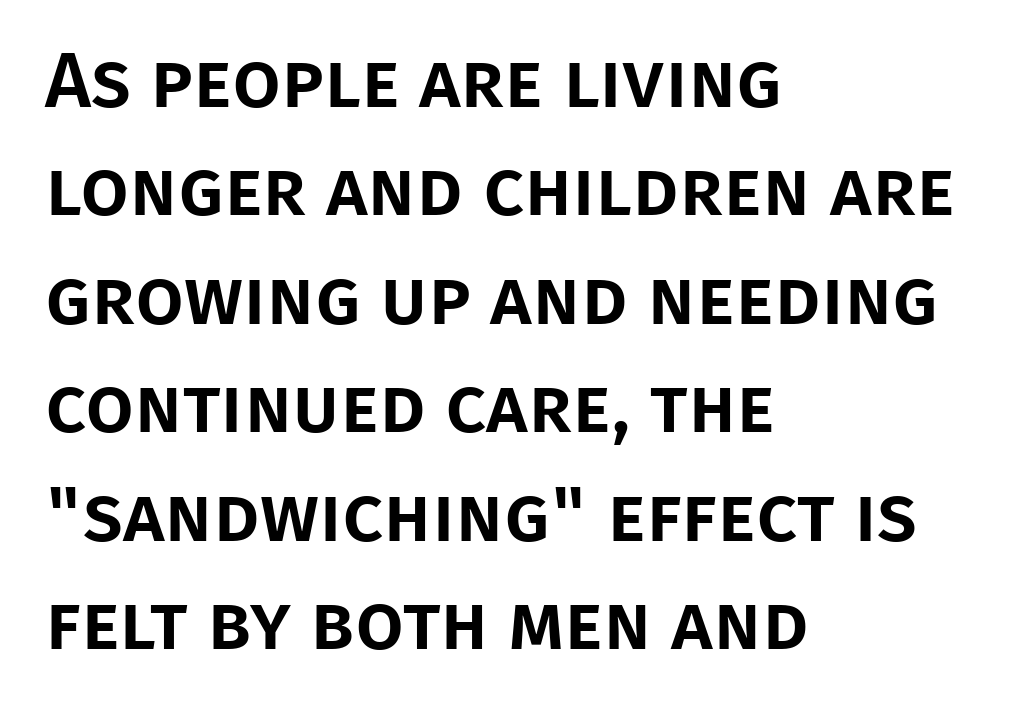
In terms of letterform style, serifs are entirely absent. You could call the tracking neutral — neither tight nor loose. Line beginnings align vertically; line endings do not. The letters stand straight up with perfectly vertical stems.
